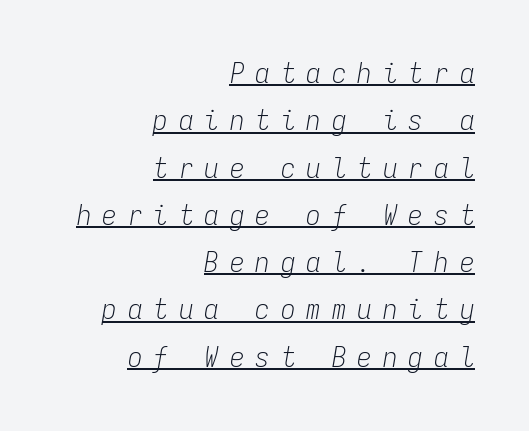
The image shows 29 px light, condensed type, italic (leaning right), monospaced; set right-aligned, normal line spacing (1.63x), unusually wide letter spacing (+0.38 em), underlined; low stroke contrast and a medium x-height.
